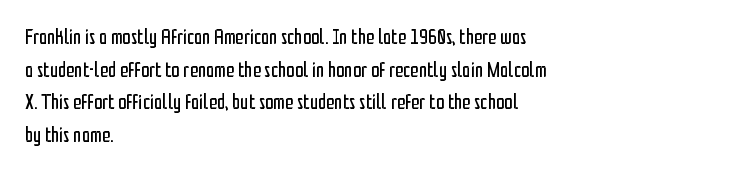
The image shows 21 px text type, upright; set left-aligned, normal line spacing (1.55x), normal letter spacing, not underlined.
